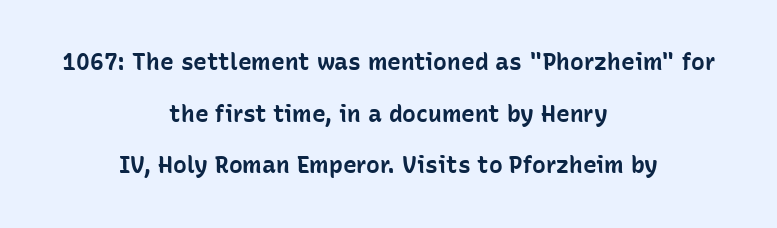
The image shows 23 px bold type, upright; set centered, loose line spacing (2.25x), normal letter spacing, not underlined.
